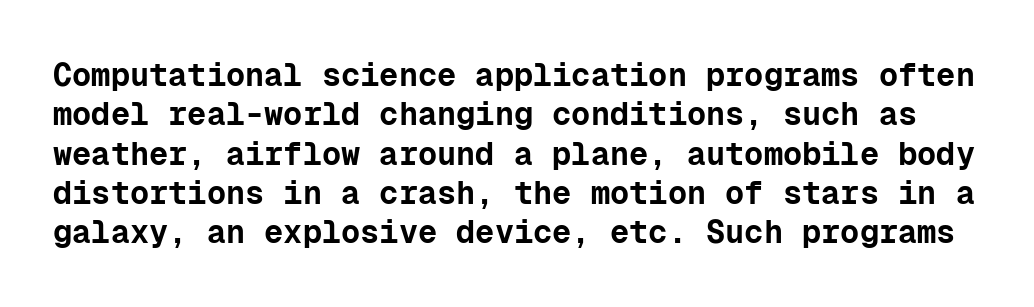
Q: Is the text bold? A: Yes.
Q: Is the text italic (slanted)? A: No, it is upright.
Q: Is the typeface a serif or a sans-serif typeface? A: Sans-serif.
Q: Is the text underlined? A: No.
Q: Is the spacing between letters normal or unusually wide? A: Normal.
Q: Width (condensed, normal, or wide)? A: Normal.
Q: Stroke contrast? A: Low.
Q: x-height? A: Medium.
Q: Monospaced? A: Yes.
